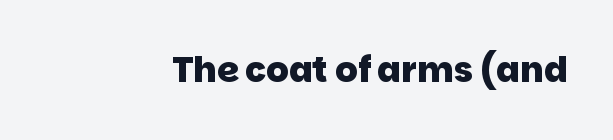
{"serif": "no", "bold": "yes", "weight": "heavy", "width": "normal", "stroke_contrast": "low", "x_height": "large", "monospaced": "no", "underline": "no", "letter_spacing": "normal", "letter_spacing_em": 0.0, "glyph_px": 35}
